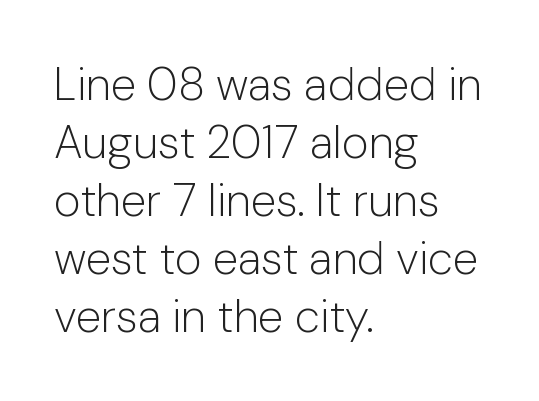
The image shows 46 px light sans-serif type, upright; set left-aligned, normal line spacing (1.26x), normal letter spacing, not underlined; low stroke contrast and a medium x-height.
